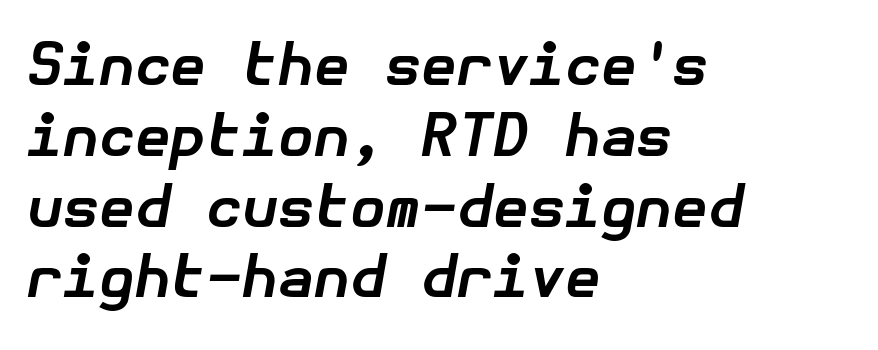
Q: Is the text bold? A: Yes.
Q: Is the text italic (slanted)? A: Yes, it leans right by about 10 degrees.
Q: Is the text underlined? A: No.
Q: How is the paragraph aligned? A: Left-aligned.
Q: Is the spacing between letters normal or unusually wide? A: Normal.
Q: Width (condensed, normal, or wide)? A: Normal.
Q: Stroke contrast? A: Low.
Q: x-height? A: Medium.
